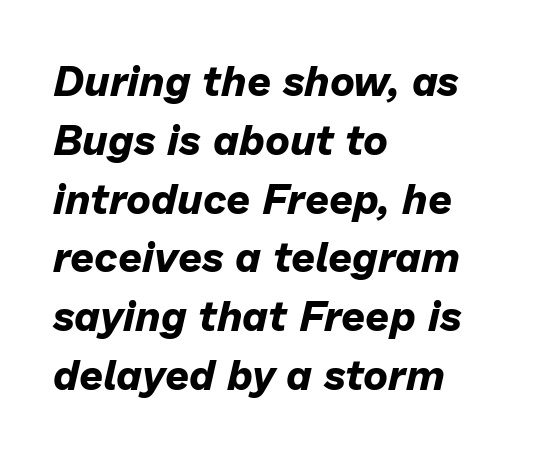
Typeset ragged right — the left edge is the straight one. The gap between lines stays unmarked. Observe the ordinary spacing: letters are neighbours, not strangers. The font's italic variant was chosen for this text. Notice how descenders clear the ascenders below comfortably — that's standard leading. Chunky letters — that's bold for sure.
